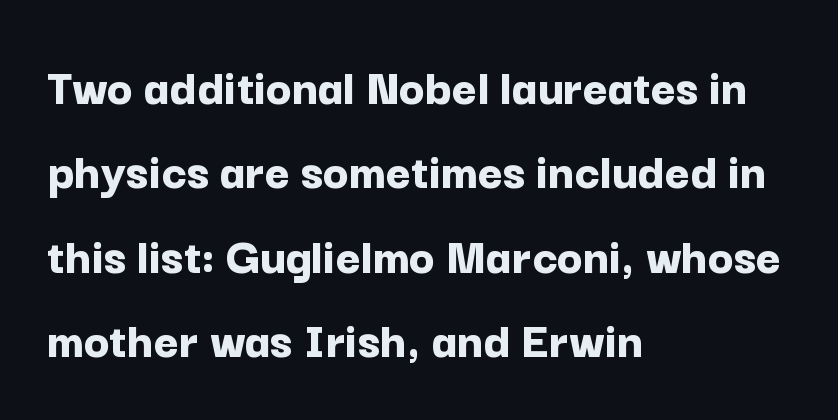
Q: Is the text bold? A: Yes.
Q: Is the text italic (slanted)? A: No, it is upright.
Q: Is the typeface a serif or a sans-serif typeface? A: Sans-serif.
Q: Is the text underlined? A: No.
Q: How is the paragraph aligned? A: Left-aligned.
Q: Is the spacing between letters normal or unusually wide? A: Normal.
Q: Is the spacing between lines tight, normal or loose? A: Normal.
Q: Width (condensed, normal, or wide)? A: Normal.
Q: Stroke contrast? A: Low.
Q: x-height? A: Medium.
Q: Monospaced? A: No.
